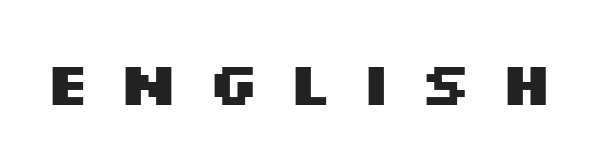
Q: Is the text bold? A: Yes.
Q: Is the text italic (slanted)? A: No, it is upright.
Q: Is the typeface a serif or a sans-serif typeface? A: Sans-serif.
Q: Is the text underlined? A: No.
Q: Is the spacing between letters normal or unusually wide? A: Unusually wide.
Q: Width (condensed, normal, or wide)? A: Wide.
Q: Stroke contrast? A: Medium.
Q: x-height? A: Large.
Q: Monospaced? A: No.
